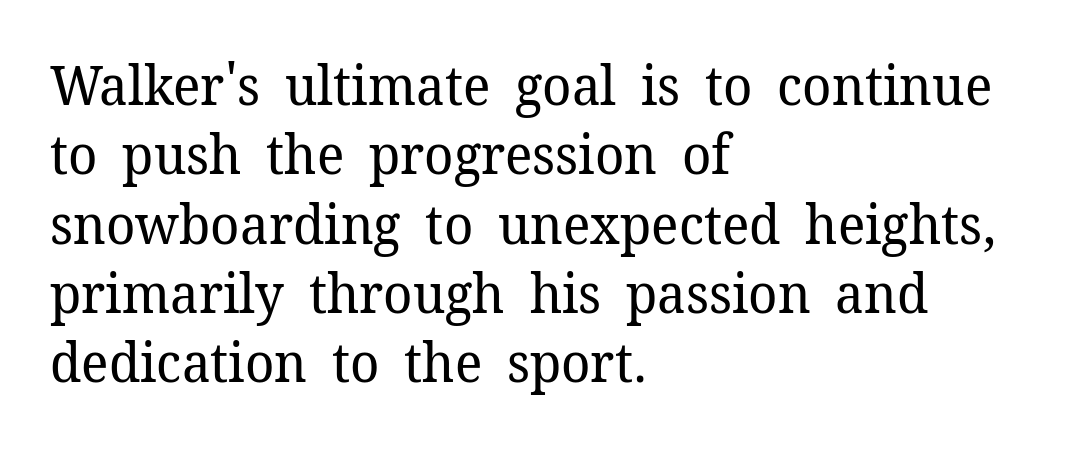
{"serif": "yes", "italic": "no", "bold": "no", "weight": "regular", "width": "normal", "stroke_contrast": "low", "x_height": "medium", "monospaced": "no", "underline": "no", "align": "left", "line_spacing": "normal", "line_spacing_ratio": 1.26, "letter_spacing": "normal", "letter_spacing_em": 0.0, "glyph_px": 55}
